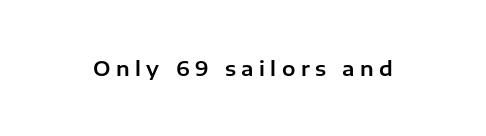
The image shows 20 px text type, upright; set unusually wide letter spacing (+0.27 em), not underlined.
